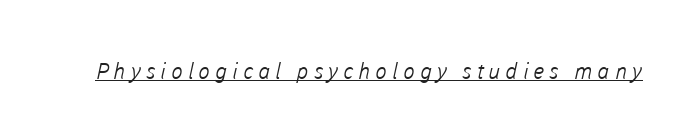
Q: Is the text bold? A: No.
Q: Is the text underlined? A: Yes.
Q: Is the spacing between letters normal or unusually wide? A: Unusually wide.
